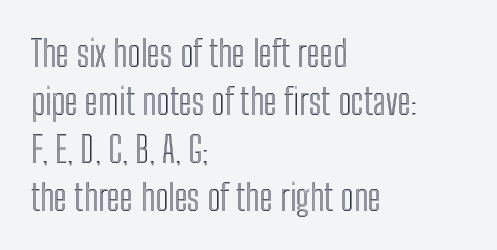
Q: Is the text italic (slanted)? A: No, it is upright.
Q: Is the text underlined? A: No.
Q: How is the paragraph aligned? A: Left-aligned.
Q: Is the spacing between letters normal or unusually wide? A: Normal.
Q: Is the spacing between lines tight, normal or loose? A: Normal.
Q: Width (condensed, normal, or wide)? A: Condensed.
Q: x-height? A: Medium.
Q: Monospaced? A: No.
